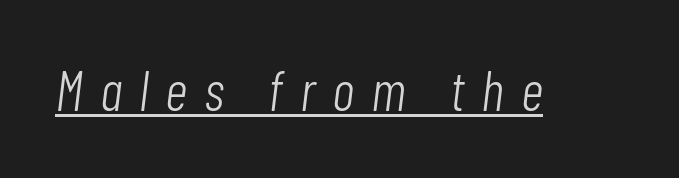
{"italic": "yes", "lean": "right", "slant_degrees": 7, "bold": "no", "weight": "light", "width": "condensed", "stroke_contrast": "low", "x_height": "medium", "monospaced": "no", "underline": "yes", "letter_spacing": "wide", "letter_spacing_em": 0.3, "glyph_px": 56}
